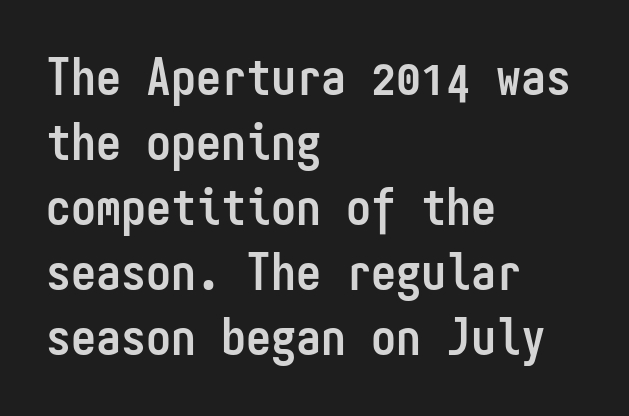
The image shows 50 px semibold, condensed sans-serif type, upright, monospaced; set left-aligned, normal line spacing (1.3x), normal letter spacing, not underlined; low stroke contrast and a medium x-height.
